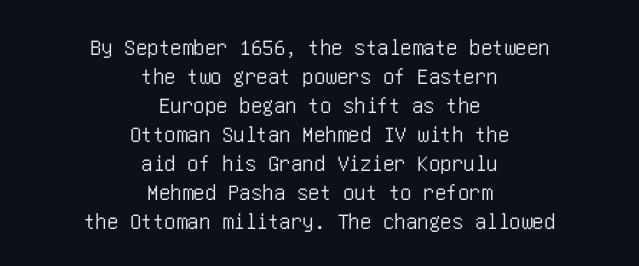
{"italic": "no", "underline": "no", "align": "center", "line_spacing": "normal", "line_spacing_ratio": 1.26, "letter_spacing": "normal", "letter_spacing_em": 0.0, "glyph_px": 23}
